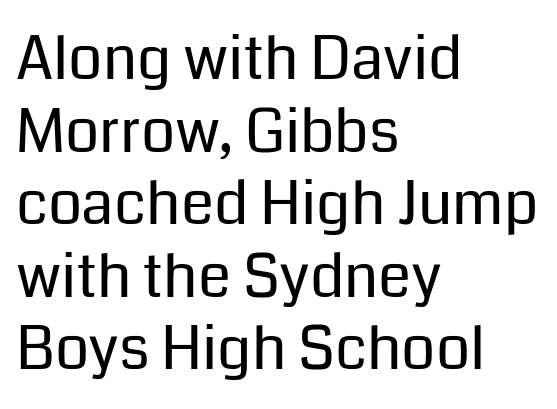
{"serif": "no", "italic": "no", "bold": "no", "weight": "regular", "width": "normal", "stroke_contrast": "low", "x_height": "medium", "monospaced": "no", "underline": "no", "align": "left", "line_spacing_ratio": 1.21, "letter_spacing": "normal", "letter_spacing_em": 0.0, "glyph_px": 60}
